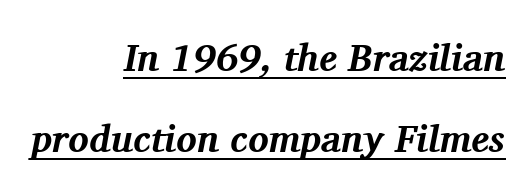
Q: Is the text bold? A: Yes.
Q: Is the text italic (slanted)? A: Yes, it leans right by about 11 degrees.
Q: Is the typeface a serif or a sans-serif typeface? A: Serif.
Q: Is the text underlined? A: Yes.
Q: How is the paragraph aligned? A: Right-aligned.
Q: Is the spacing between letters normal or unusually wide? A: Normal.
Q: Is the spacing between lines tight, normal or loose? A: Loose.
Q: Width (condensed, normal, or wide)? A: Normal.
Q: Stroke contrast? A: Medium.
Q: x-height? A: Medium.
Q: Monospaced? A: No.
